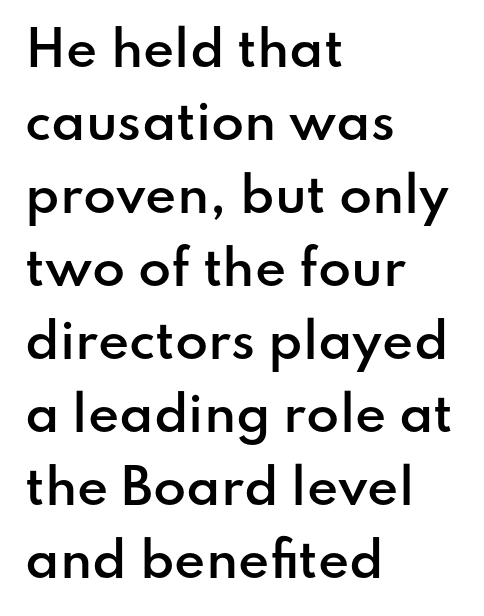
Type style note: lacks serifs. Does the leading feel generous? No, just average. The passage shown is typed in a proportional face where columns would drift. The font's upright variant was chosen for this text.
